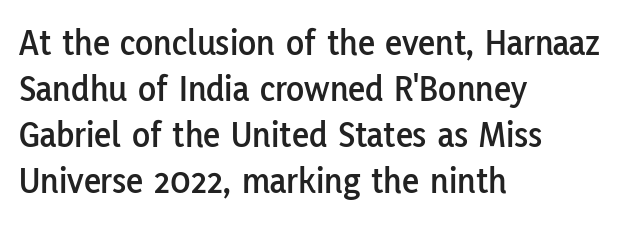
The image shows 37 px sans-serif type, upright; set left-aligned, line spacing 1.24x, normal letter spacing, not underlined; low stroke contrast and a medium x-height.
